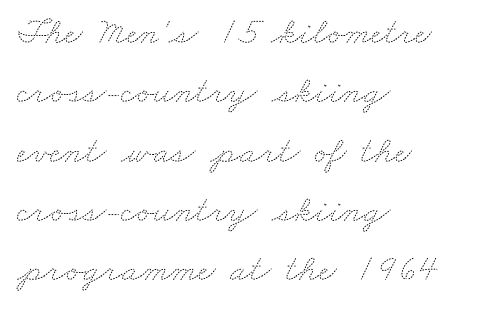
Summary of vertical rhythm: regular, with standard interline spacing. Weight: not bold — regular or lighter. The rag falls on the right side of this text block. Nobody touched the tracking dial on this one.
